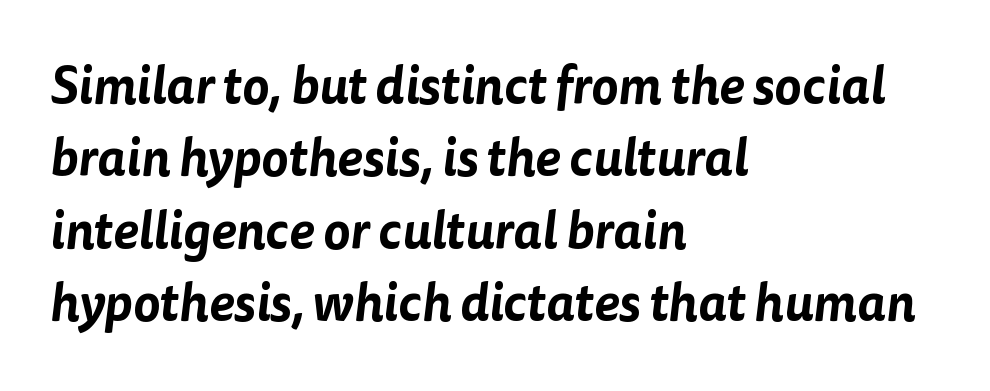
{"serif": "no", "width": "normal", "stroke_contrast": "low", "x_height": "medium", "monospaced": "no", "underline": "no", "align": "left", "line_spacing": "normal", "line_spacing_ratio": 1.42, "letter_spacing": "normal", "letter_spacing_em": 0.0, "glyph_px": 51}
